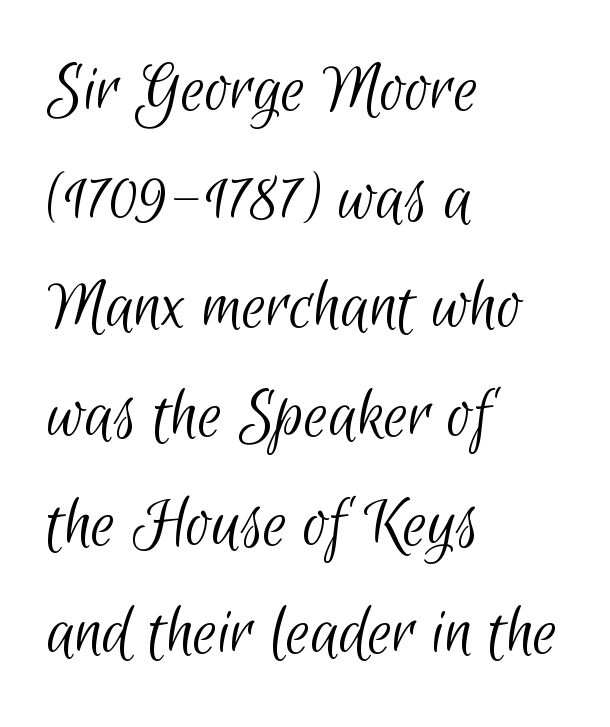
{"serif": "no", "bold": "no", "weight": "light", "width": "condensed", "stroke_contrast": "low", "x_height": "small", "monospaced": "no", "underline": "no", "align": "left", "line_spacing": "normal", "line_spacing_ratio": 1.43, "letter_spacing": "normal", "letter_spacing_em": 0.0, "glyph_px": 76}
